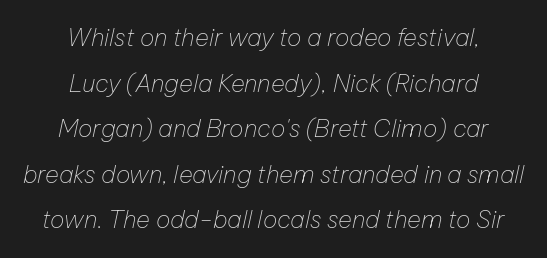
{"italic": "yes", "lean": "right", "slant_degrees": 12, "bold": "no", "underline": "no", "align": "center", "line_spacing": "loose", "line_spacing_ratio": 1.9, "letter_spacing": "normal", "letter_spacing_em": 0.0, "glyph_px": 24}
